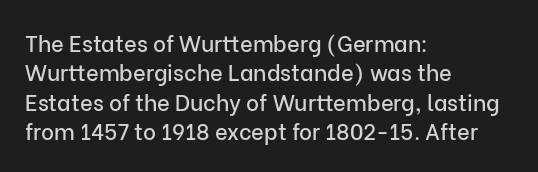
Q: Is the text italic (slanted)? A: No, it is upright.
Q: Is the text underlined? A: No.
Q: How is the paragraph aligned? A: Left-aligned.
Q: Is the spacing between letters normal or unusually wide? A: Normal.
Q: Is the spacing between lines tight, normal or loose? A: Normal.
